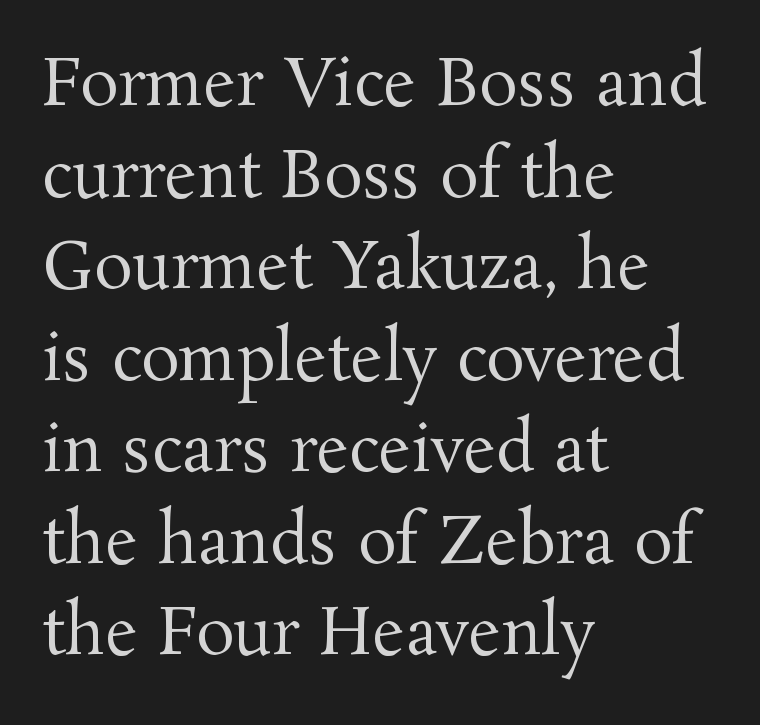
{"serif": "yes", "italic": "no", "bold": "no", "weight": "regular", "width": "normal", "stroke_contrast": "medium", "x_height": "medium", "monospaced": "no", "underline": "no", "align": "left", "line_spacing": "normal", "line_spacing_ratio": 1.43, "letter_spacing": "normal", "letter_spacing_em": 0.0, "glyph_px": 64}
